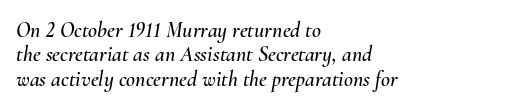
Caption: standard tracking, unaltered. Bare-footed words on every line. Tightly led — the rows are bunched. Yep, that's italic — everything's leaning. Each line starts at the same left margin while the right side varies.
